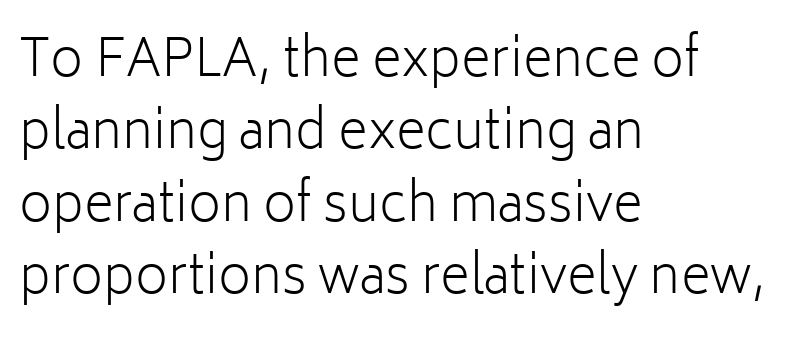
Does the leading feel generous? No, just average. The characters display no serif detailing; their extremities are plain. Do the letters lean? They stand straight. Type without underlining. Inter-character spacing is left at the font's built-in metrics.
